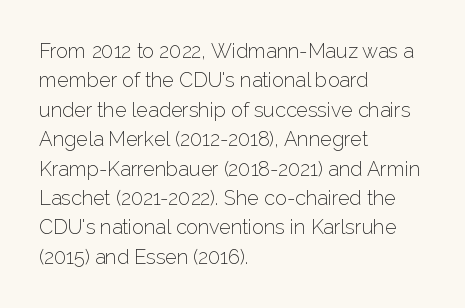
Look at the tracking — it's just the regular setting, nothing added. This sample keeps an unexceptional amount of space between lines. A typesetter would mark this as roman, not italic. Each row of text sits above clean, open space. Ink coverage per letter is moderate at most. This rendering uses left alignment, leaving the right contour irregular.
